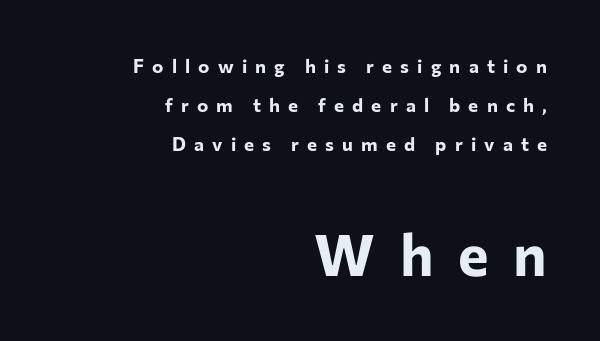
Is there any slant? The stems are plumb. Is this a sans? Yes — the strokes have no serifs. Horizontal bands of white between lines are thick stripes. Looks like regular typesetting: each glyph gets only the width it needs. The later block is typeset at a bigger size than the earlier block.
